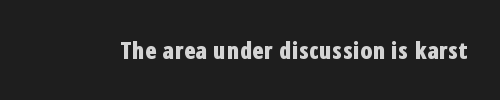
Q: Is the text bold? A: Yes.
Q: Is the text italic (slanted)? A: No, it is upright.
Q: Is the text underlined? A: No.
Q: Is the spacing between letters normal or unusually wide? A: Normal.
